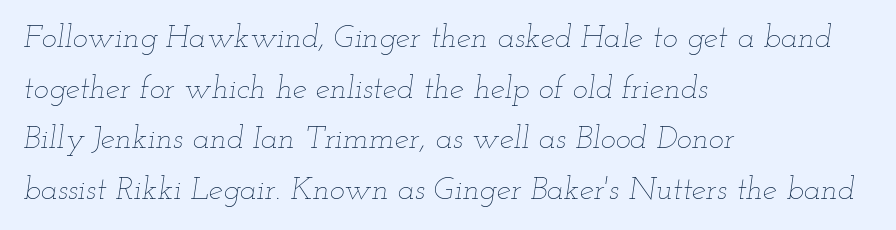
The image shows 32 px thin, wide type, italic (leaning right); set left-aligned, normal line spacing (1.58x), normal letter spacing, not underlined; low stroke contrast and a small x-height.
